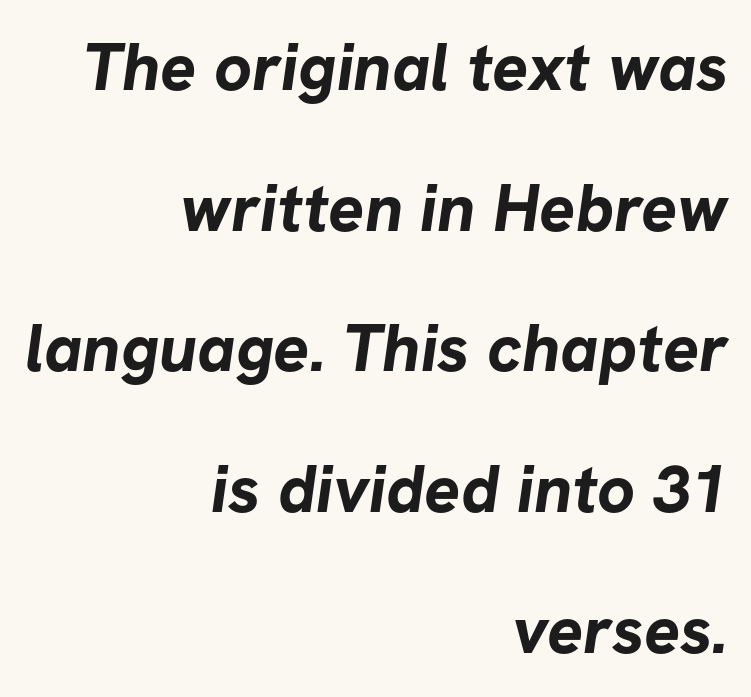
Q: Is the text bold? A: Yes.
Q: Is the typeface a serif or a sans-serif typeface? A: Sans-serif.
Q: Is the text underlined? A: No.
Q: How is the paragraph aligned? A: Right-aligned.
Q: Is the spacing between letters normal or unusually wide? A: Normal.
Q: Is the spacing between lines tight, normal or loose? A: Loose.
Q: Width (condensed, normal, or wide)? A: Normal.
Q: Stroke contrast? A: Low.
Q: x-height? A: Medium.
Q: Monospaced? A: No.
